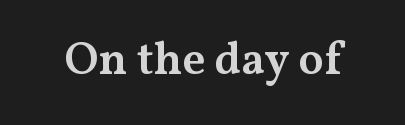
The image shows 46 px semibold, wide serif type, upright; set normal letter spacing, not underlined; medium stroke contrast and a medium x-height.
